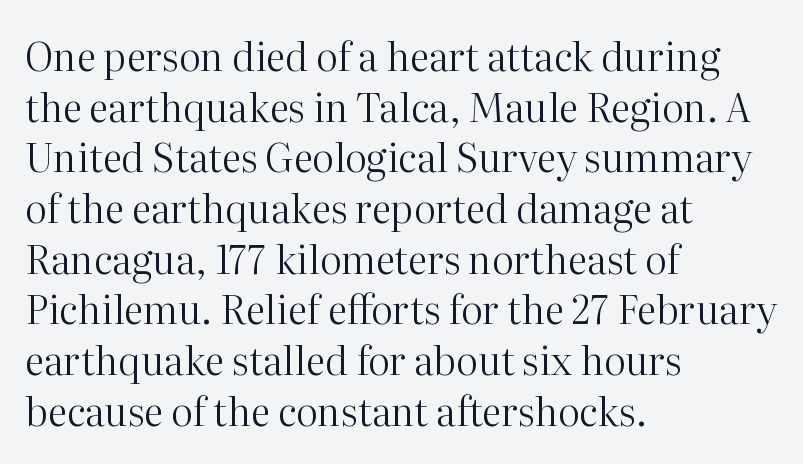
The image shows 39 px regular-weight serif type, upright; set left-aligned, normal line spacing (1.3x), normal letter spacing, not underlined; high stroke contrast and a medium x-height.
